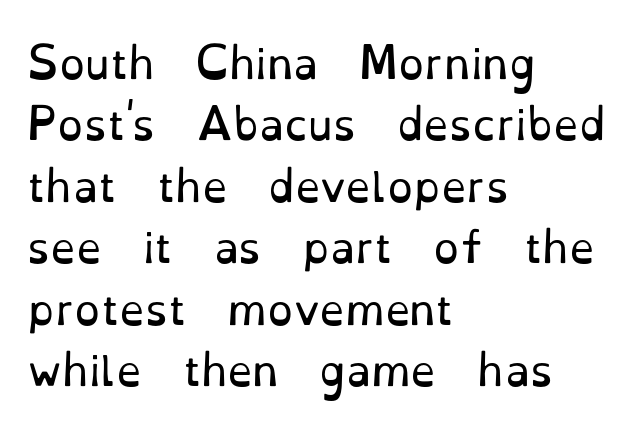
The image shows 41 px regular-weight type, upright; set left-aligned, normal line spacing (1.5x), normal letter spacing, not underlined; low stroke contrast and a small x-height.
